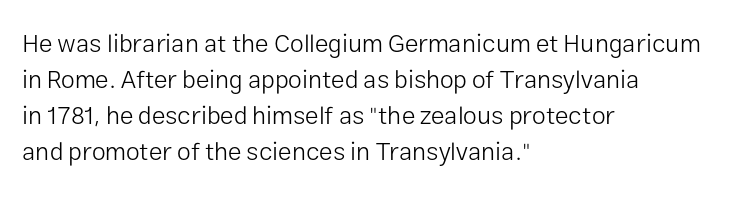
{"italic": "no", "bold": "no", "underline": "no", "align": "left", "line_spacing": "normal", "line_spacing_ratio": 1.44, "letter_spacing": "normal", "letter_spacing_em": 0.0, "glyph_px": 25}
